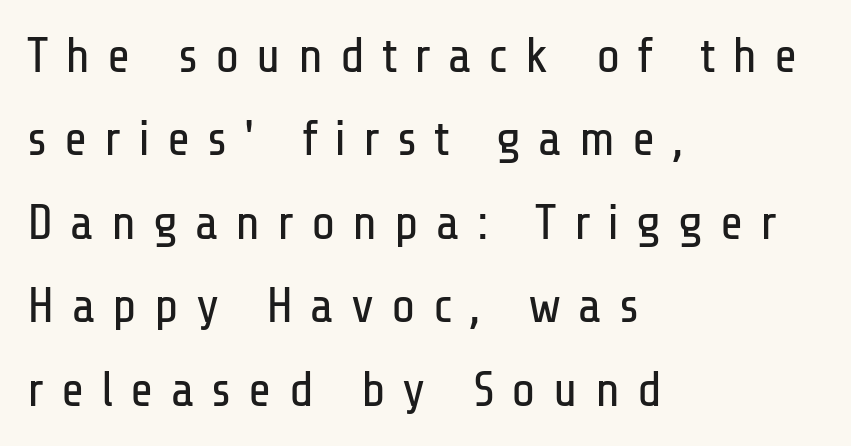
Q: Is the text bold? A: No.
Q: Is the text italic (slanted)? A: No, it is upright.
Q: Is the typeface a serif or a sans-serif typeface? A: Sans-serif.
Q: Is the text underlined? A: No.
Q: How is the paragraph aligned? A: Left-aligned.
Q: Is the spacing between letters normal or unusually wide? A: Unusually wide.
Q: Is the spacing between lines tight, normal or loose? A: Normal.
Q: Width (condensed, normal, or wide)? A: Condensed.
Q: Stroke contrast? A: Low.
Q: x-height? A: Medium.
Q: Monospaced? A: No.
